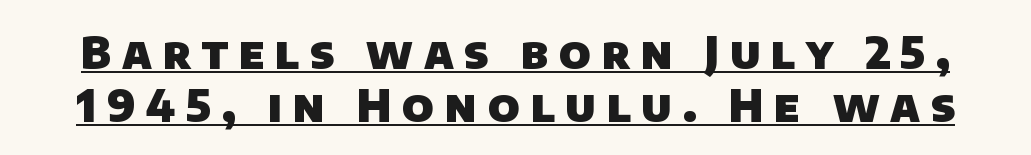
The image shows 44 px heavy sans-serif type; set line spacing 1.2x, unusually wide letter spacing (+0.24 em), underlined; low stroke contrast and a large x-height.
